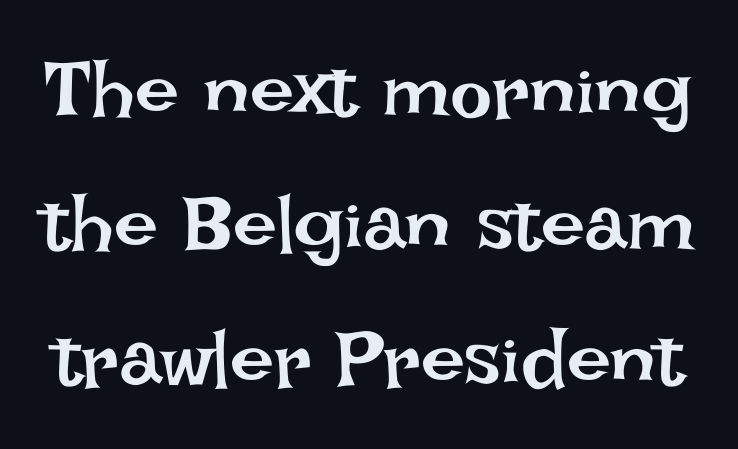
{"italic": "no", "bold": "no", "weight": "regular", "width": "normal", "stroke_contrast": "low", "x_height": "large", "monospaced": "no", "underline": "no", "line_spacing": "normal", "line_spacing_ratio": 1.7, "letter_spacing": "normal", "letter_spacing_em": 0.0, "glyph_px": 79}
